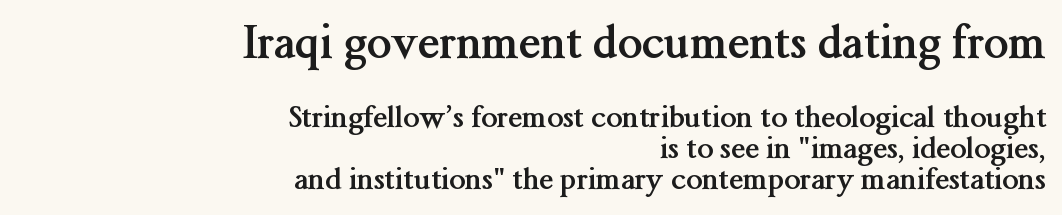
{"serif": "yes", "italic": "no", "bold": "yes", "weight": "semibold", "width": "normal", "stroke_contrast": "medium", "x_height": "medium", "monospaced": "no", "underline": "no", "align": "right", "line_spacing": "tight", "line_spacing_ratio": 1.08, "letter_spacing": "normal", "letter_spacing_em": 0.0, "larger_block": "first", "size_ratio": 1.52, "glyph_px": 44}
